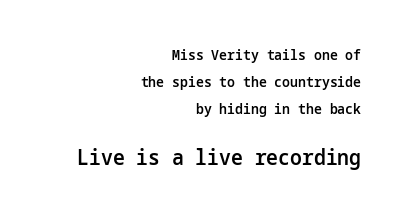
{"italic": "no", "bold": "semi", "underline": "no", "align": "right", "line_spacing": "loose", "line_spacing_ratio": 1.92, "letter_spacing": "normal", "letter_spacing_em": 0.0, "larger_block": "second", "size_ratio": 1.5, "glyph_px": 21}
